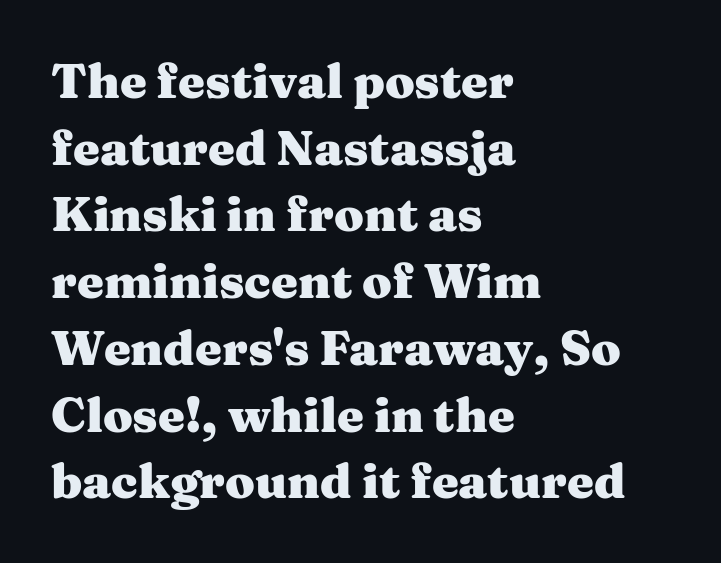
The image shows 48 px heavy, wide serif type, upright; set left-aligned, normal line spacing (1.39x), normal letter spacing, not underlined; medium stroke contrast and a medium x-height.
